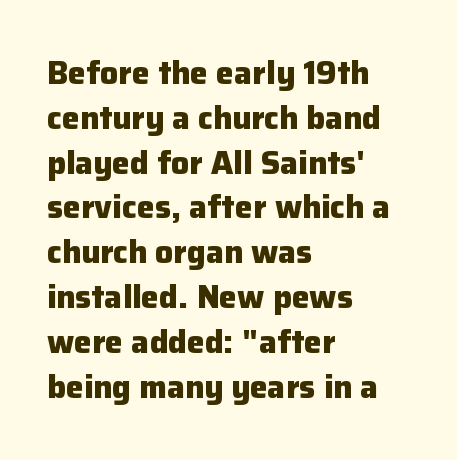
A typesetter would call this proportional, since set widths differ per character. Casual observation: everything's shoved over to the left. Students, note that the glyphs here touch the page at normal intervals. This block has exactly the height ordinary leading produces.
